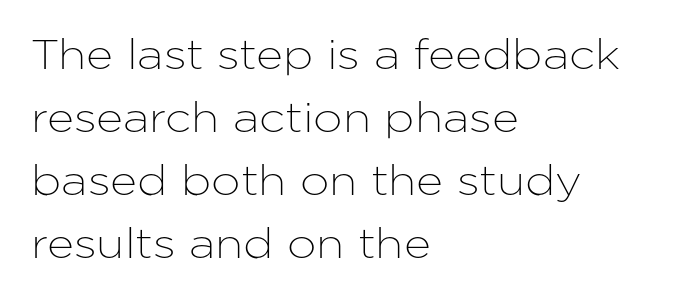
The image shows 42 px sans-serif type, upright; set left-aligned, normal line spacing (1.5x), normal letter spacing, not underlined; low stroke contrast and a medium x-height.
